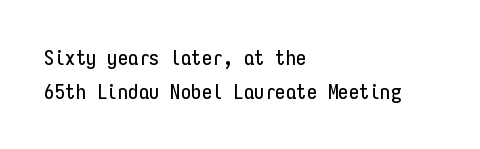
Q: Is the text italic (slanted)? A: No, it is upright.
Q: Is the text underlined? A: No.
Q: How is the paragraph aligned? A: Left-aligned.
Q: Is the spacing between letters normal or unusually wide? A: Normal.
Q: Is the spacing between lines tight, normal or loose? A: Normal.
